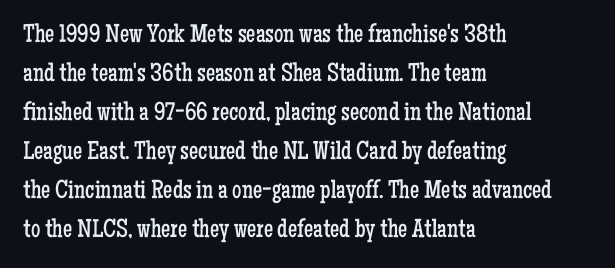
Each new line begins a customary step beneath the previous one. Students, note that the glyphs here touch the page at normal intervals. Letters rest on an invisible, unmarked baseline. Posture: upright roman.
